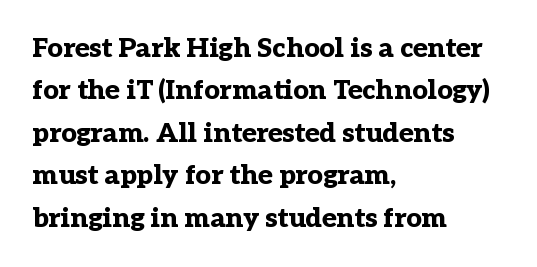
The image shows 27 px bold type, upright; set left-aligned, normal line spacing (1.57x), normal letter spacing, not underlined.
